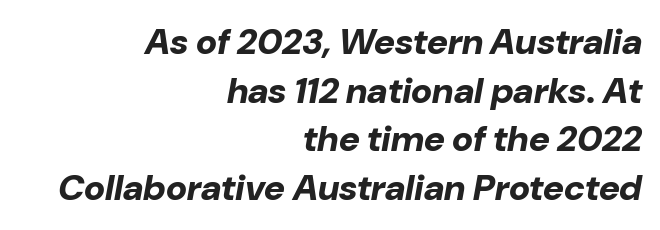
The image shows 36 px bold type, italic (leaning right); set right-aligned, normal line spacing (1.35x), normal letter spacing, not underlined; low stroke contrast and a medium x-height.
